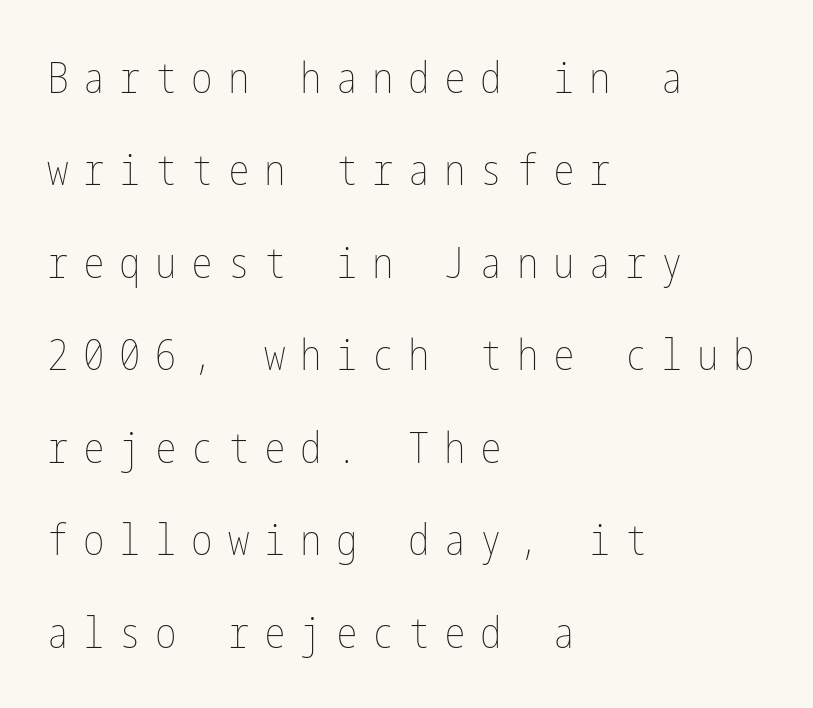
The text block is weighted toward the left margin, trailing off unevenly rightward. The passage shown stacks its lines with a broad gap. Each word looks stretched out because of the extra space between its letters. Letters rest on an invisible, unmarked baseline.
